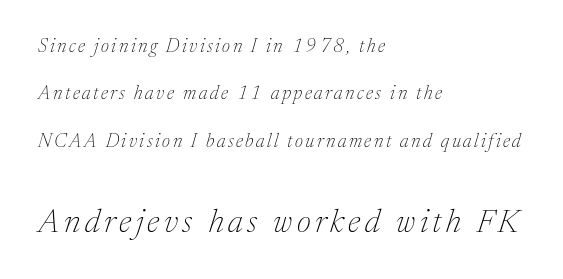
The image shows 33 px thin serif type, italic (leaning right); set left-aligned, loose line spacing (2.5x), not underlined; the second (bottom) block is 1.74x larger; medium stroke contrast and a medium x-height.
